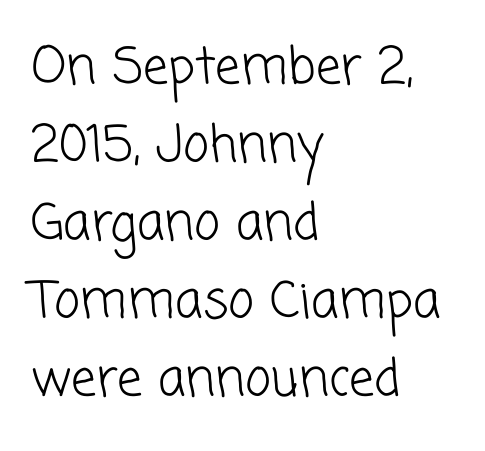
The image shows 50 px light sans-serif type; set left-aligned, normal line spacing (1.56x), normal letter spacing, not underlined; low stroke contrast and a medium x-height.
